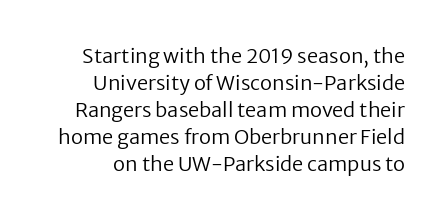
Anything drawn beneath the words? Only blank space. How are the letters spaced? Ordinarily, with no added tracking. No extra ink here — the face is not bold. Summary of vertical rhythm: regular, with standard interline spacing. The letters stand upright; this is a roman face.
